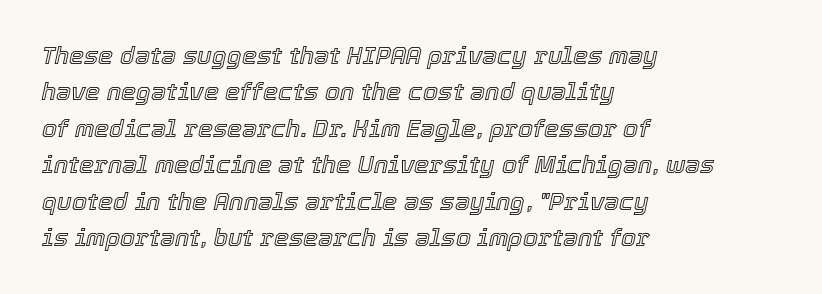
Q: Is the text italic (slanted)? A: Yes, it leans right by about 12 degrees.
Q: Is the text underlined? A: No.
Q: How is the paragraph aligned? A: Left-aligned.
Q: Is the spacing between letters normal or unusually wide? A: Normal.
Q: Is the spacing between lines tight, normal or loose? A: Normal.
